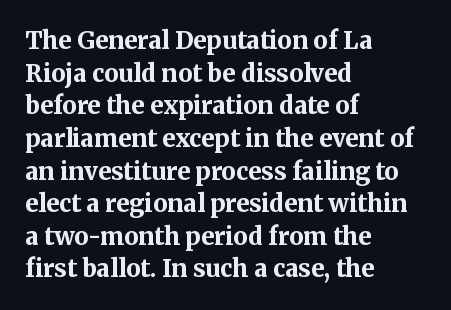
The image shows 24 px bold type, upright; set left-aligned, normal line spacing (1.36x), normal letter spacing, not underlined.
